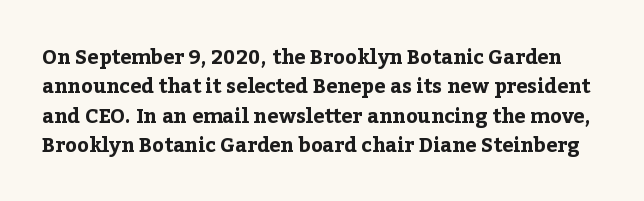
The image shows 20 px bold type, upright; set normal line spacing (1.47x), normal letter spacing, not underlined.
